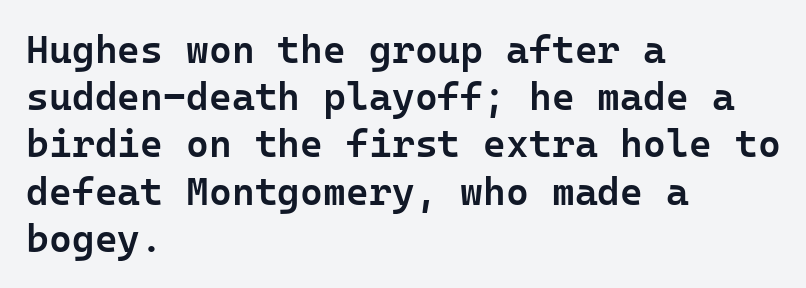
The image shows 39 px semibold sans-serif type, upright; set left-aligned, line spacing 1.21x, normal letter spacing, not underlined; low stroke contrast and a medium x-height.
